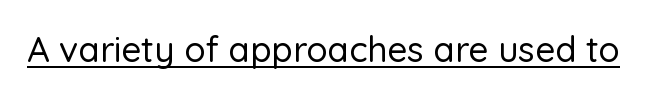
Examine the stroke ends and you'll find no serifs. Notice how the stems are strictly vertical — no italics here. You could not count columns in this text — the font is proportionally spaced. Observe the ordinary spacing: letters are neighbours, not strangers. The specimen includes a rule beneath the text block's lines.
